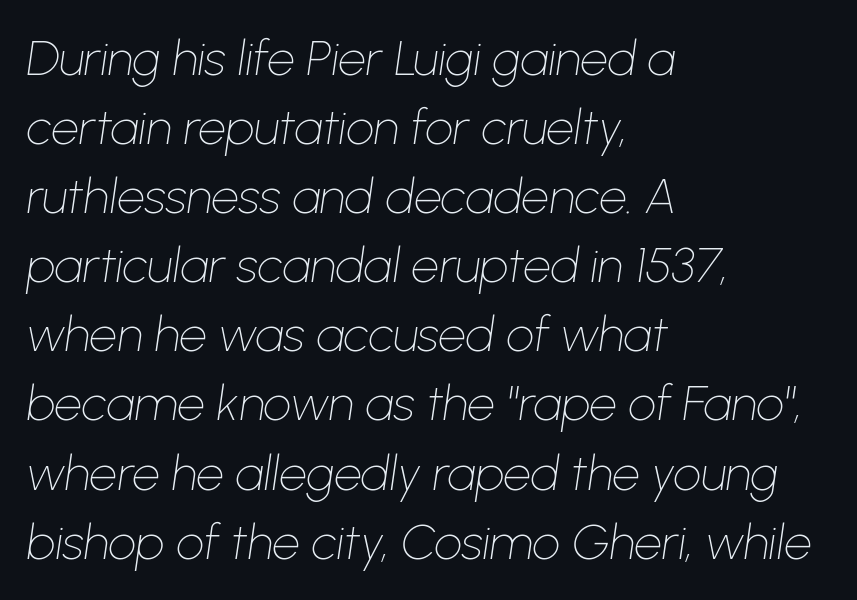
The image shows 49 px thin type, italic (leaning right); set left-aligned, normal line spacing (1.41x), normal letter spacing, not underlined; low stroke contrast and a medium x-height.
